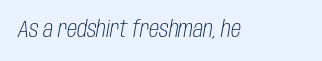
The image shows 23 px text type, italic (leaning right); set normal letter spacing, not underlined.
